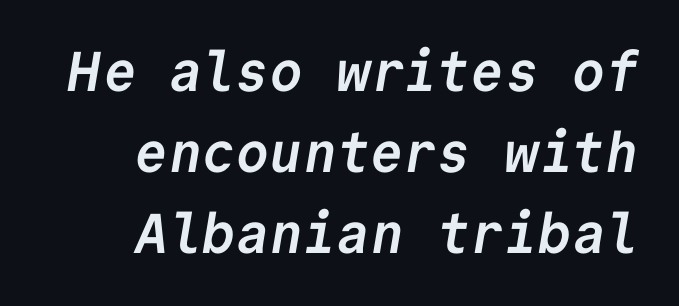
Is the letter spacing exaggerated? No — it looks like the ordinary default. Beneath every word, the page is bare. The rendering uses typewriter-style spacing with identical character cells. This sample uses a sans-serif face. Stroke thickness is high; the sample reads as a true bold.
